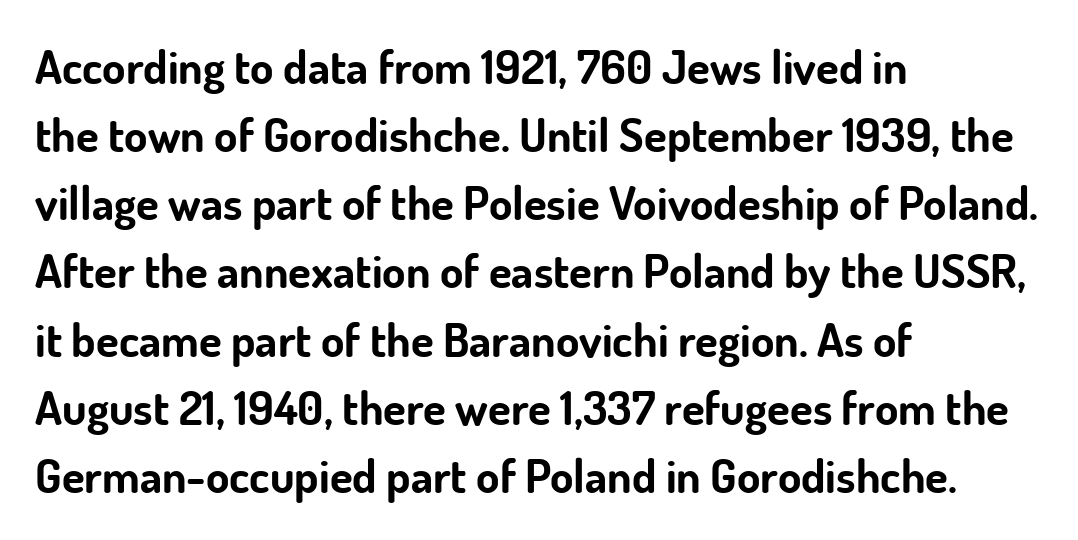
You can tell it's not italic because the verticals are truly vertical. The setting favours the left margin, as ordinary paragraphs usually do. If you measured baseline to baseline, you'd find a middling distance. How are the letters spaced? Ordinarily, with no added tracking. Descenders are the only things crossing below the line.
